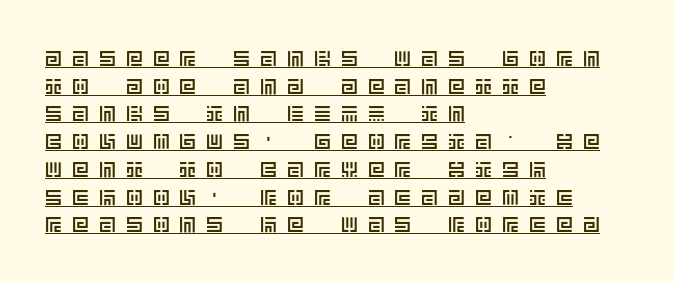
{"italic": "no", "underline": "yes", "align": "left", "line_spacing": "normal", "line_spacing_ratio": 1.32, "letter_spacing": "wide", "letter_spacing_em": 0.48, "glyph_px": 21}
